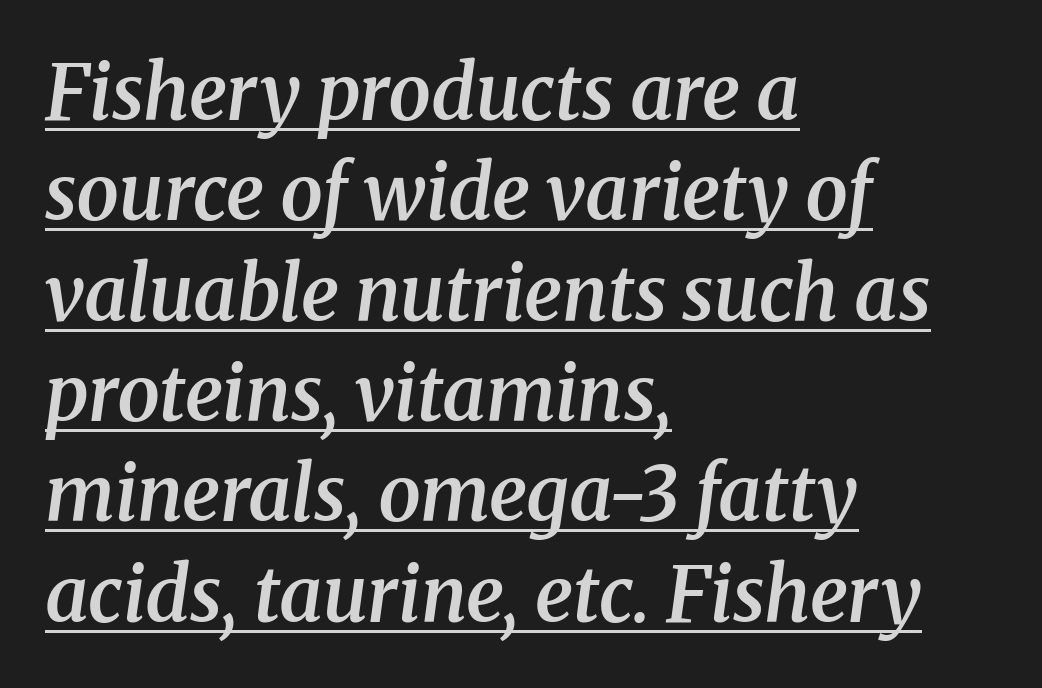
{"serif": "yes", "italic": "yes", "lean": "right", "slant_degrees": 8, "bold": "semi", "weight": "semibold", "width": "normal", "stroke_contrast": "medium", "x_height": "medium", "monospaced": "no", "underline": "yes", "align": "left", "line_spacing": "normal", "line_spacing_ratio": 1.32, "letter_spacing": "normal", "letter_spacing_em": 0.0, "glyph_px": 76}
